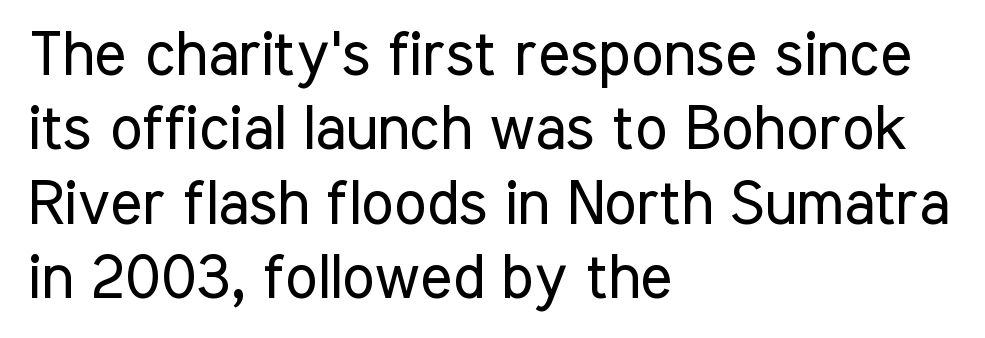
Q: Is the text bold? A: No.
Q: Is the text italic (slanted)? A: No, it is upright.
Q: Is the typeface a serif or a sans-serif typeface? A: Sans-serif.
Q: Is the text underlined? A: No.
Q: How is the paragraph aligned? A: Left-aligned.
Q: Is the spacing between letters normal or unusually wide? A: Normal.
Q: Width (condensed, normal, or wide)? A: Condensed.
Q: Stroke contrast? A: Low.
Q: x-height? A: Medium.
Q: Monospaced? A: No.
